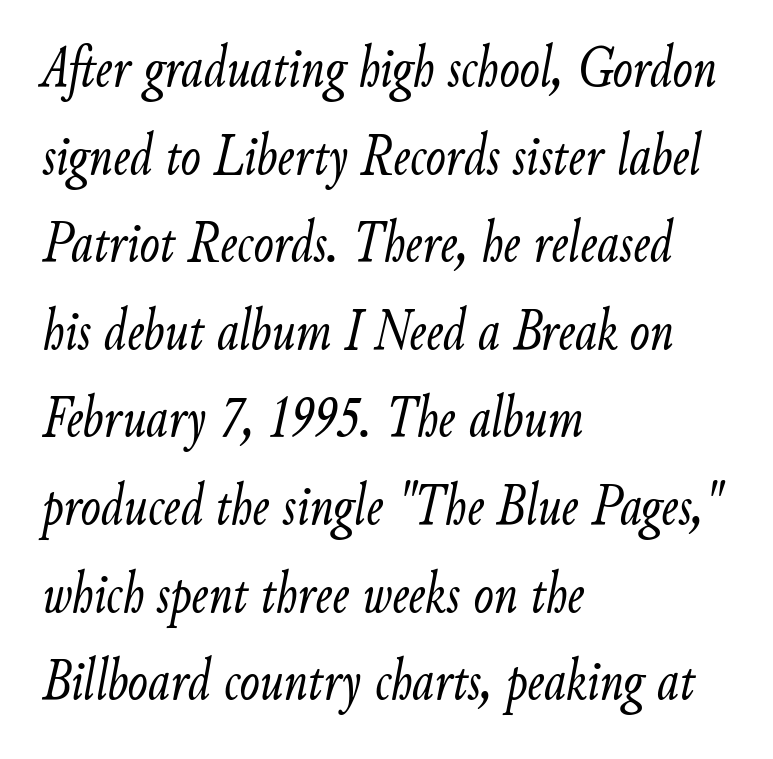
The image shows 60 px light, condensed type, italic (leaning right); set left-aligned, normal line spacing (1.46x), normal letter spacing, not underlined; low stroke contrast and a small x-height.
